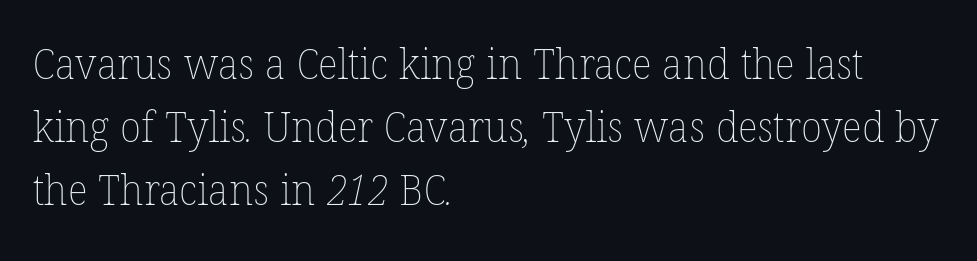
The image shows 43 px thin type; set left-aligned, normal line spacing (1.47x), normal letter spacing, not underlined; low stroke contrast and a medium x-height.
